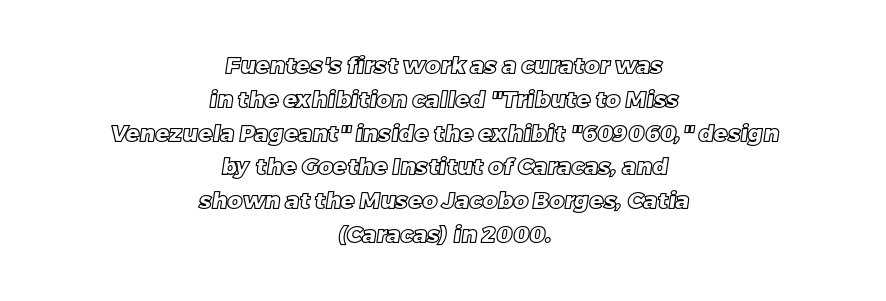
Leading matches the norm, producing a regular column. Characters follow at the spacing the type designer built in. Glance below the letters and you will spot only blank space. Does the copy run flush right? No — it is centered line by line.
